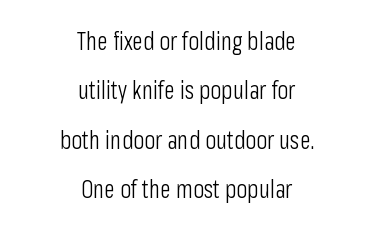
The image shows 25 px text type, upright; set centered, loose line spacing (1.98x), normal letter spacing, not underlined.
